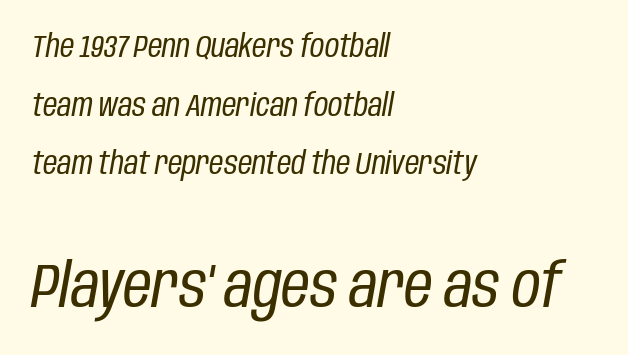
{"italic": "yes", "lean": "right", "slant_degrees": 10, "bold": "no", "weight": "regular", "width": "condensed", "stroke_contrast": "low", "x_height": "large", "monospaced": "no", "underline": "no", "align": "left", "line_spacing_ratio": 1.89, "letter_spacing": "normal", "letter_spacing_em": 0.0, "larger_block": "second", "size_ratio": 2.0, "glyph_px": 62}
